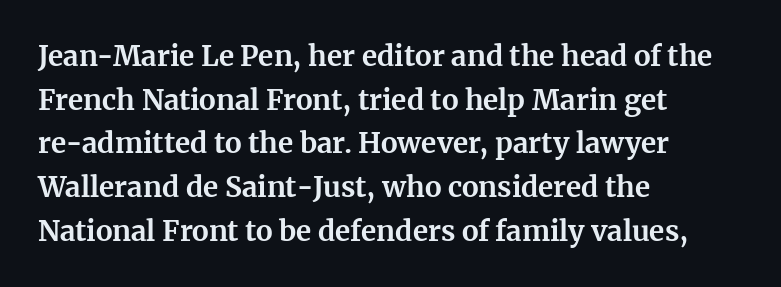
Q: Is the text bold? A: Yes.
Q: Is the text italic (slanted)? A: No, it is upright.
Q: Is the typeface a serif or a sans-serif typeface? A: Serif.
Q: Is the text underlined? A: No.
Q: How is the paragraph aligned? A: Left-aligned.
Q: Is the spacing between letters normal or unusually wide? A: Normal.
Q: Is the spacing between lines tight, normal or loose? A: Normal.
Q: Width (condensed, normal, or wide)? A: Normal.
Q: Stroke contrast? A: Medium.
Q: x-height? A: Medium.
Q: Monospaced? A: No.
